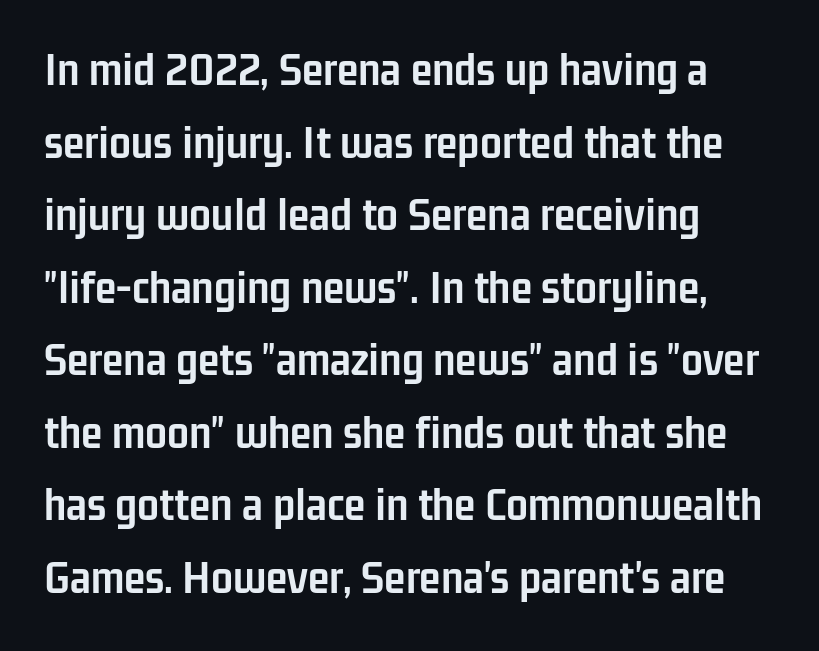
{"serif": "no", "italic": "no", "bold": "yes", "weight": "semibold", "width": "condensed", "stroke_contrast": "low", "x_height": "medium", "monospaced": "no", "underline": "no", "align": "left", "line_spacing": "normal", "line_spacing_ratio": 1.48, "letter_spacing": "normal", "letter_spacing_em": 0.0, "glyph_px": 49}
